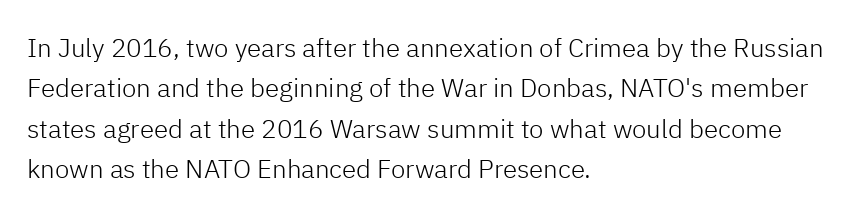
Q: Is the text bold? A: No.
Q: Is the text italic (slanted)? A: No, it is upright.
Q: Is the text underlined? A: No.
Q: How is the paragraph aligned? A: Left-aligned.
Q: Is the spacing between letters normal or unusually wide? A: Normal.
Q: Is the spacing between lines tight, normal or loose? A: Normal.
